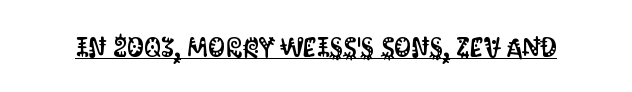
In terms of letterspacing, this is plain default setting. Ascenders rise straight up at ninety degrees. Underline: present.
